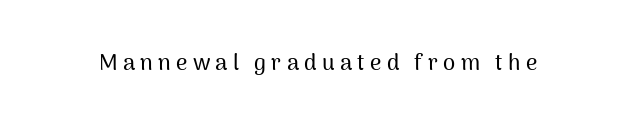
The image shows 22 px text type, upright; set unusually wide letter spacing (+0.24 em), not underlined.
